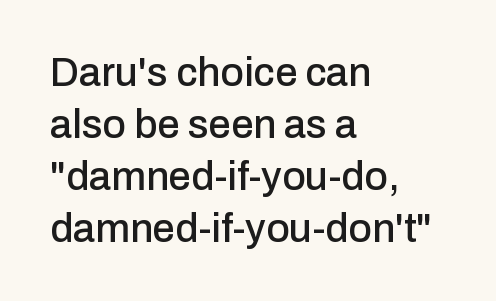
Q: Is the text italic (slanted)? A: No, it is upright.
Q: Is the typeface a serif or a sans-serif typeface? A: Sans-serif.
Q: Is the text underlined? A: No.
Q: How is the paragraph aligned? A: Left-aligned.
Q: Is the spacing between letters normal or unusually wide? A: Normal.
Q: Is the spacing between lines tight, normal or loose? A: Normal.
Q: Width (condensed, normal, or wide)? A: Normal.
Q: Stroke contrast? A: Low.
Q: x-height? A: Medium.
Q: Monospaced? A: No.
